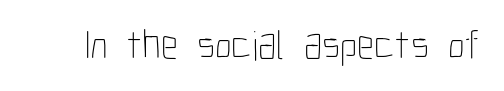
{"italic": "no", "bold": "no", "weight": "thin", "width": "condensed", "stroke_contrast": "low", "x_height": "medium", "monospaced": "no", "underline": "no", "letter_spacing": "normal", "letter_spacing_em": 0.0, "glyph_px": 42}
